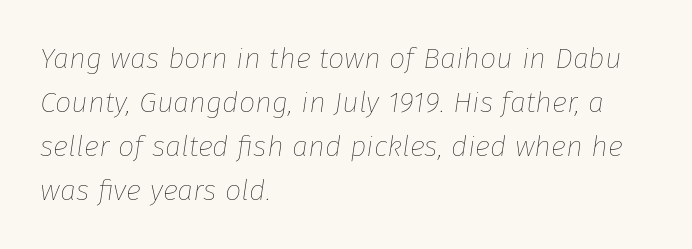
Looks like regular typesetting: each glyph gets only the width it needs. Stems and bowls with no extra thickness — not bold. The block of text has a typical density, with ordinary space between rows. Only glyphs here, with clear space below each row.
